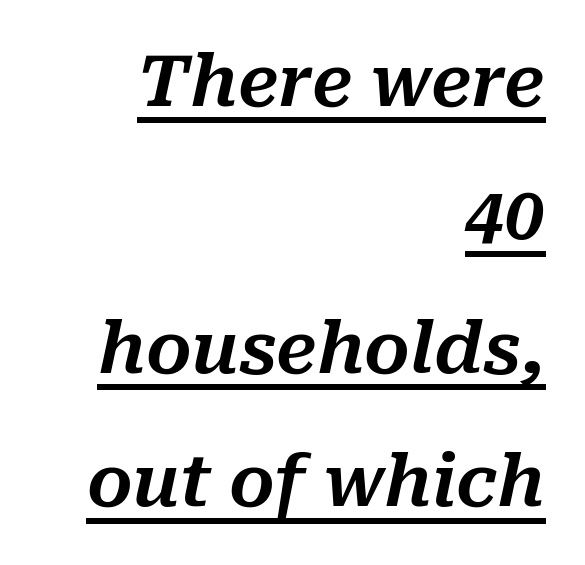
Leftover space on each line is placed entirely before the opening word. Italic? Definitely — the glyphs are oblique. The tracking reads as untouched default to a designer's eye. Underlining? Definitely there. Is this a fixed-width face? No — the glyphs have proportional, varying widths.
